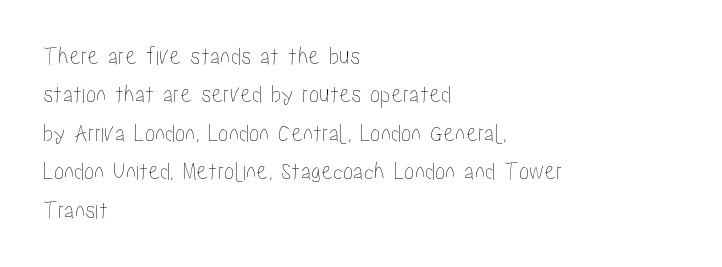
The image shows 26 px text type, upright; set left-aligned, normal line spacing (1.48x), normal letter spacing, not underlined.
